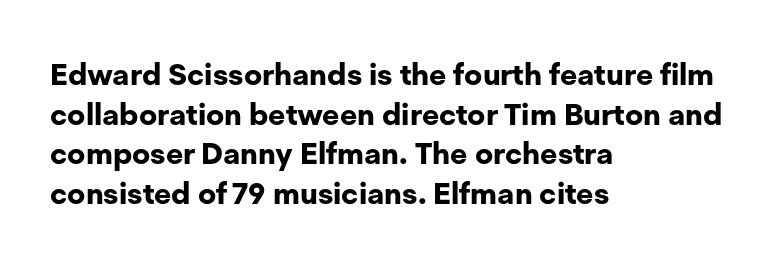
The image shows 30 px bold sans-serif type, upright; set left-aligned, normal line spacing (1.32x), normal letter spacing, not underlined; low stroke contrast and a medium x-height.
